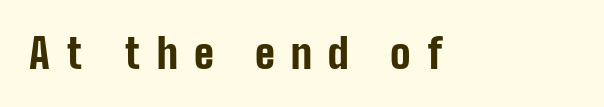
The line texture is sparse and dotted thanks to wide tracking. Think of a printed novel: that variable character pitch is what you see here. Upright lettering throughout. Serifs: no, the terminals of the letterforms are clean.
